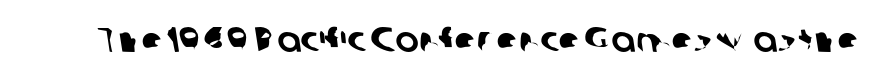
{"serif": "no", "width": "normal", "stroke_contrast": "low", "x_height": "medium", "monospaced": "no", "underline": "no", "letter_spacing": "normal", "letter_spacing_em": 0.0, "glyph_px": 35}
